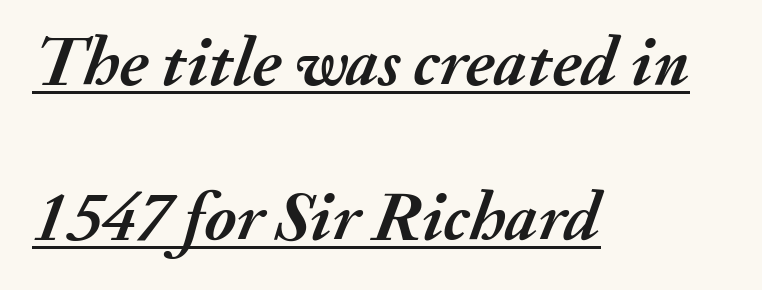
{"italic": "yes", "lean": "right", "slant_degrees": 20, "bold": "yes", "weight": "semibold", "width": "normal", "stroke_contrast": "medium", "x_height": "small", "monospaced": "no", "underline": "yes", "align": "left", "line_spacing": "loose", "line_spacing_ratio": 2.21, "letter_spacing": "normal", "letter_spacing_em": 0.0, "glyph_px": 70}
